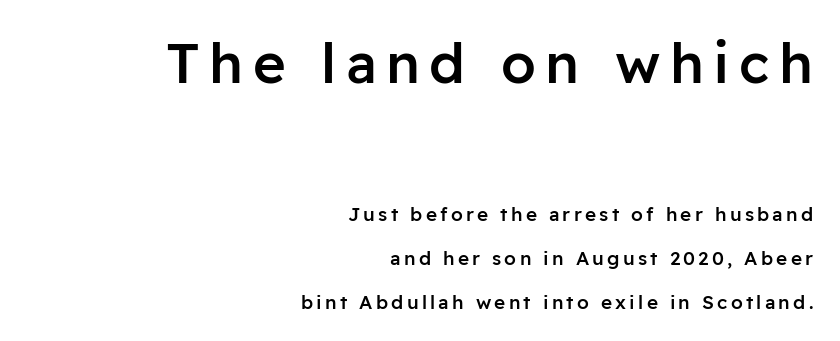
A somewhat darkened texture: the type is semibold rather than bold. Varying glyph widths throughout — classic text-font behaviour. This sample is right-justified, so line beginnings fall wherever the words allow. A sans-serif font was chosen for this passage. Italic? Not at all — the glyphs are vertical. Descenders are the only things crossing below the line.
